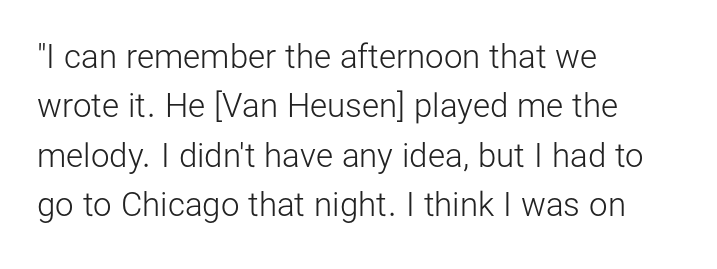
Q: Is the text bold? A: No.
Q: Is the text italic (slanted)? A: No, it is upright.
Q: Is the typeface a serif or a sans-serif typeface? A: Sans-serif.
Q: Is the text underlined? A: No.
Q: How is the paragraph aligned? A: Left-aligned.
Q: Is the spacing between letters normal or unusually wide? A: Normal.
Q: Is the spacing between lines tight, normal or loose? A: Normal.
Q: Width (condensed, normal, or wide)? A: Normal.
Q: Stroke contrast? A: Low.
Q: x-height? A: Medium.
Q: Monospaced? A: No.
